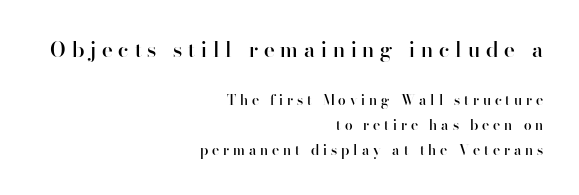
{"italic": "no", "bold": "semi", "underline": "no", "align": "right", "line_spacing_ratio": 1.81, "letter_spacing": "wide", "letter_spacing_em": 0.28, "larger_block": "first", "size_ratio": 1.5, "glyph_px": 21}
